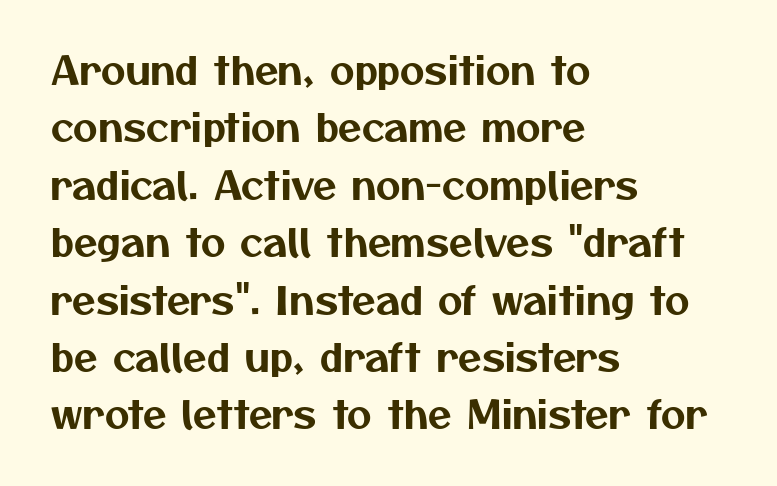
{"serif": "no", "width": "normal", "stroke_contrast": "medium", "x_height": "medium", "monospaced": "no", "underline": "no", "align": "left", "line_spacing": "normal", "line_spacing_ratio": 1.51, "letter_spacing": "normal", "letter_spacing_em": 0.0, "glyph_px": 38}
